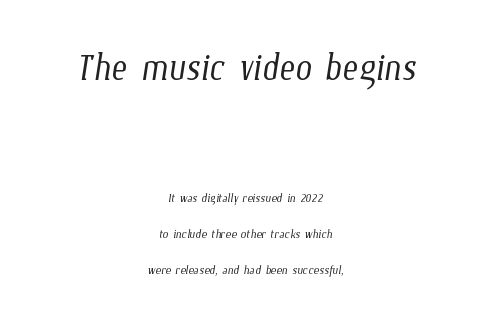
Q: Is the text bold? A: No.
Q: Is the text underlined? A: No.
Q: How is the paragraph aligned? A: Centered.
Q: Is the spacing between letters normal or unusually wide? A: Normal.
Q: Is the spacing between lines tight, normal or loose? A: Loose.
Q: Which block of text is set in a larger size, the first (top) or the second (bottom)? A: The first (top) one.
Q: Width (condensed, normal, or wide)? A: Condensed.
Q: Stroke contrast? A: Low.
Q: x-height? A: Medium.
Q: Monospaced? A: No.
